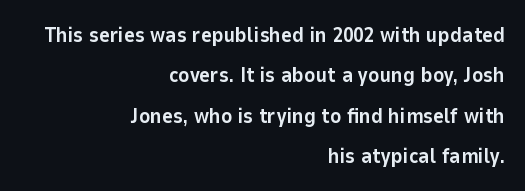
{"italic": "no", "bold": "yes", "underline": "no", "align": "right", "line_spacing": "loose", "line_spacing_ratio": 1.92, "letter_spacing": "normal", "letter_spacing_em": 0.0, "glyph_px": 21}
